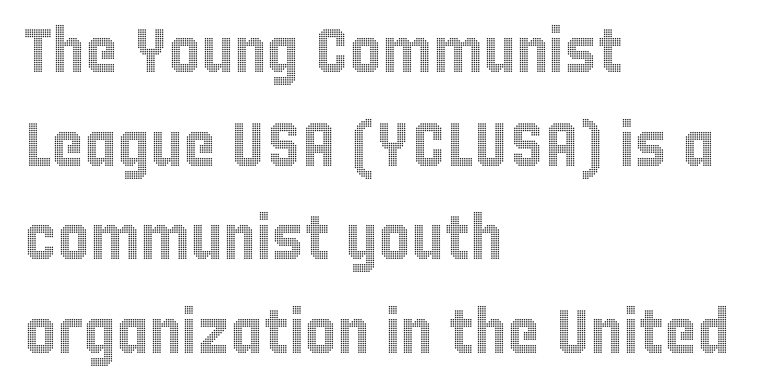
Q: Is the text italic (slanted)? A: No, it is upright.
Q: Is the text underlined? A: No.
Q: How is the paragraph aligned? A: Left-aligned.
Q: Is the spacing between letters normal or unusually wide? A: Normal.
Q: Is the spacing between lines tight, normal or loose? A: Normal.
Q: Width (condensed, normal, or wide)? A: Condensed.
Q: x-height? A: Large.
Q: Monospaced? A: No.
